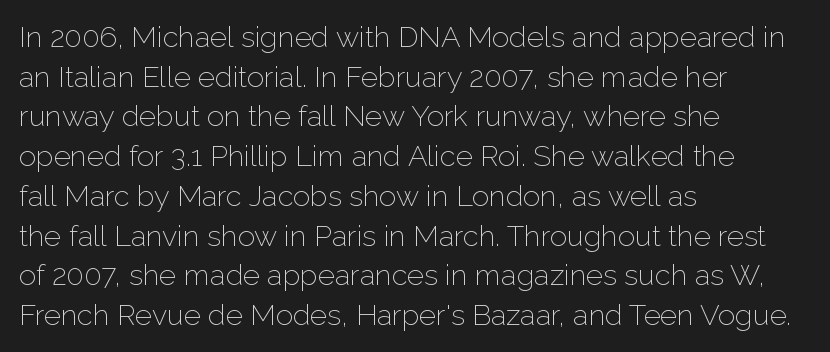
The image shows 29 px light sans-serif type, upright; set left-aligned, normal line spacing (1.37x), normal letter spacing, not underlined; low stroke contrast and a medium x-height.
